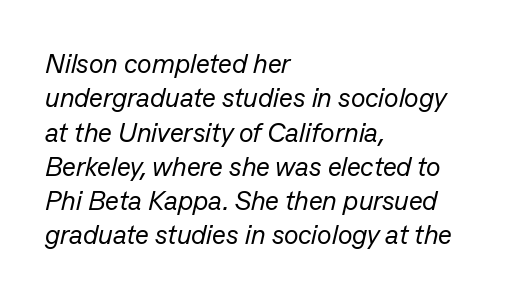
{"italic": "yes", "lean": "right", "slant_degrees": 13, "bold": "no", "underline": "no", "align": "left", "line_spacing": "normal", "line_spacing_ratio": 1.27, "letter_spacing": "normal", "letter_spacing_em": 0.0, "glyph_px": 27}
